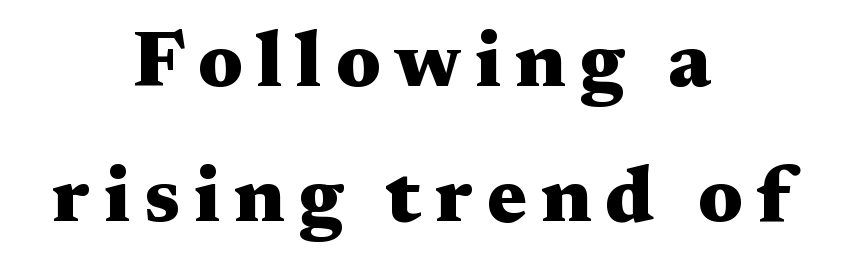
Q: Is the text bold? A: Yes.
Q: Is the text italic (slanted)? A: No, it is upright.
Q: Is the typeface a serif or a sans-serif typeface? A: Serif.
Q: Is the text underlined? A: No.
Q: How is the paragraph aligned? A: Centered.
Q: Is the spacing between lines tight, normal or loose? A: Normal.
Q: Width (condensed, normal, or wide)? A: Wide.
Q: Stroke contrast? A: Medium.
Q: x-height? A: Medium.
Q: Monospaced? A: No.
